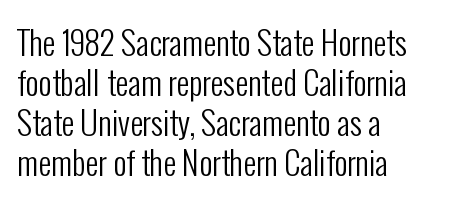
Q: Is the text bold? A: No.
Q: Is the text italic (slanted)? A: No, it is upright.
Q: Is the typeface a serif or a sans-serif typeface? A: Sans-serif.
Q: Is the text underlined? A: No.
Q: How is the paragraph aligned? A: Left-aligned.
Q: Is the spacing between letters normal or unusually wide? A: Normal.
Q: Is the spacing between lines tight, normal or loose? A: Normal.
Q: Width (condensed, normal, or wide)? A: Condensed.
Q: Stroke contrast? A: Low.
Q: x-height? A: Medium.
Q: Monospaced? A: No.
